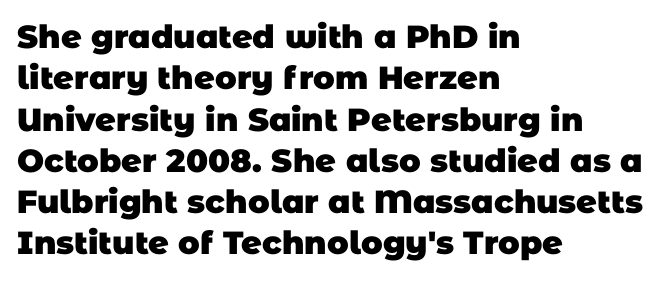
The image shows 32 px heavy sans-serif type; set left-aligned, normal line spacing (1.29x), normal letter spacing, not underlined; low stroke contrast and a large x-height.
